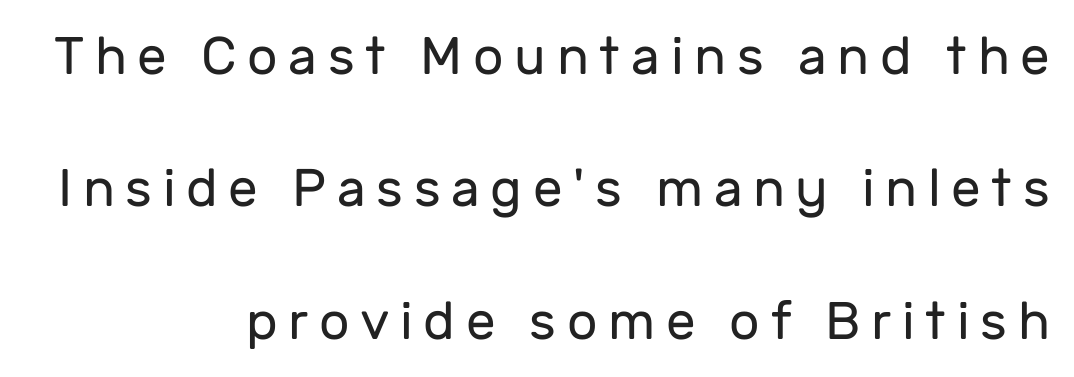
The image shows 53 px regular-weight sans-serif type, upright; set right-aligned, loose line spacing (2.5x), unusually wide letter spacing (+0.2 em), not underlined; low stroke contrast and a medium x-height.
